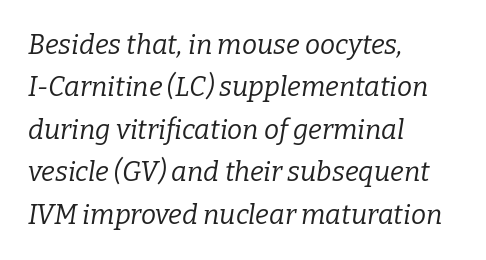
The image shows 27 px text type, italic (leaning right); set left-aligned, normal line spacing (1.57x), normal letter spacing, not underlined.
